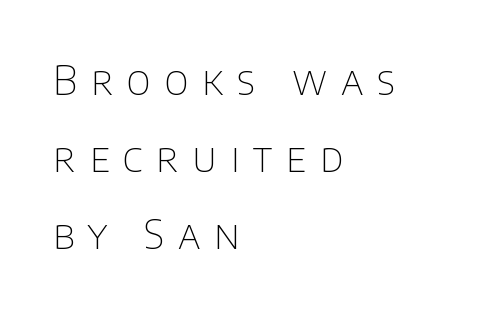
Q: Is the text bold? A: No.
Q: Is the text italic (slanted)? A: No, it is upright.
Q: Is the typeface a serif or a sans-serif typeface? A: Sans-serif.
Q: Is the text underlined? A: No.
Q: How is the paragraph aligned? A: Left-aligned.
Q: Is the spacing between letters normal or unusually wide? A: Unusually wide.
Q: Is the spacing between lines tight, normal or loose? A: Loose.
Q: Width (condensed, normal, or wide)? A: Normal.
Q: Stroke contrast? A: Low.
Q: x-height? A: Large.
Q: Monospaced? A: No.
